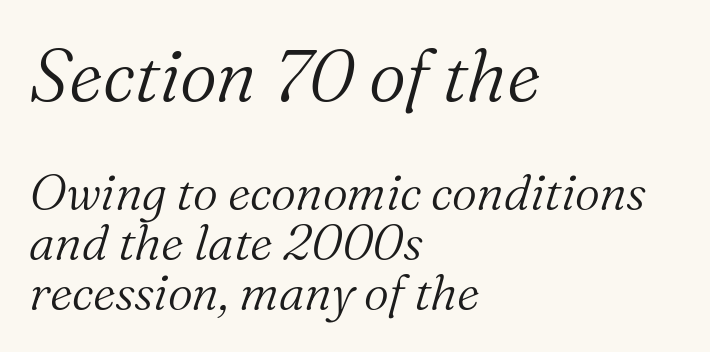
{"serif": "yes", "italic": "yes", "lean": "right", "slant_degrees": 16, "bold": "no", "weight": "light", "width": "normal", "stroke_contrast": "medium", "x_height": "medium", "monospaced": "no", "underline": "no", "align": "left", "line_spacing": "tight", "line_spacing_ratio": 1.02, "letter_spacing": "normal", "letter_spacing_em": 0.0, "larger_block": "first", "size_ratio": 1.49, "glyph_px": 73}
